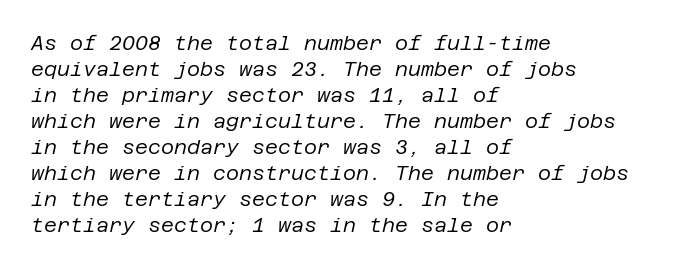
No letter is thick-stroked: the sample isn't bold. Just letters on the line, the space beneath them empty. You could call the tracking neutral — neither tight nor loose. A typesetter would call this leading conventional body-copy spacing.
